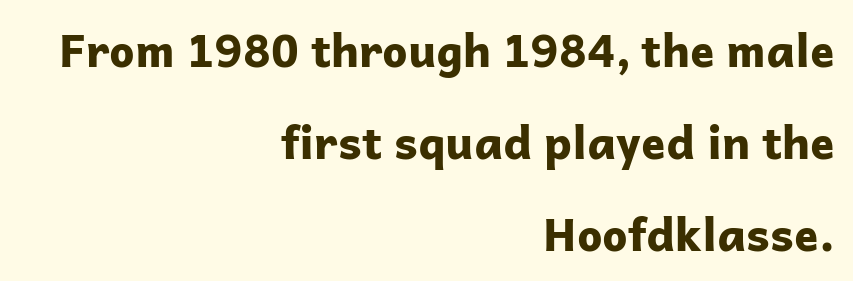
The image shows 45 px bold sans-serif type, upright; set right-aligned, loose line spacing (2.05x), normal letter spacing, not underlined; low stroke contrast and a medium x-height.
